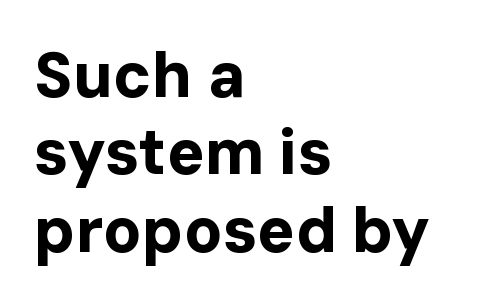
The image shows 63 px bold sans-serif type, upright; set left-aligned, line spacing 1.23x, normal letter spacing, not underlined; low stroke contrast and a medium x-height.
